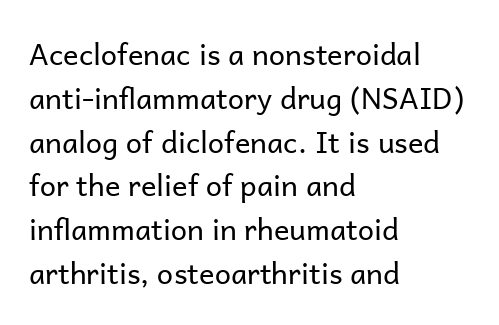
The image shows 29 px regular-weight sans-serif type, upright; set left-aligned, normal line spacing (1.51x), normal letter spacing, not underlined; low stroke contrast and a medium x-height.
